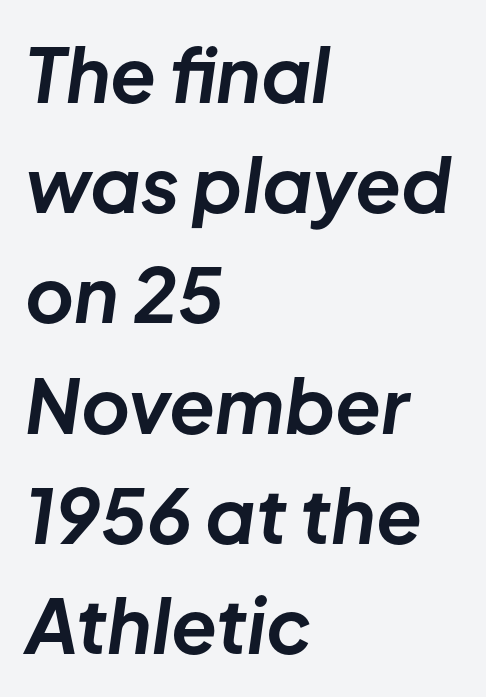
{"italic": "yes", "lean": "right", "slant_degrees": 8, "bold": "yes", "weight": "bold", "width": "normal", "stroke_contrast": "low", "x_height": "medium", "monospaced": "no", "underline": "no", "align": "left", "line_spacing": "normal", "line_spacing_ratio": 1.47, "letter_spacing": "normal", "letter_spacing_em": 0.0, "glyph_px": 75}
